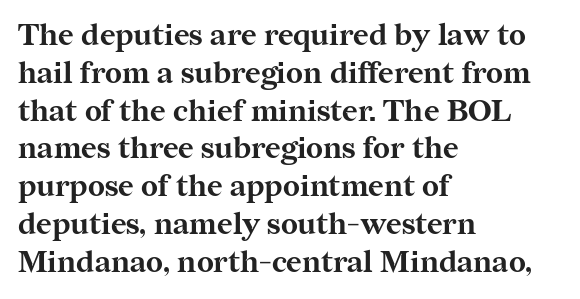
Proportional: the letters do not fall into vertical columns. The letterforms sit shoulder to shoulder at normal distance. Posture: upright roman. This block has exactly the height ordinary leading produces. Each row of text sits above clean, open space.
